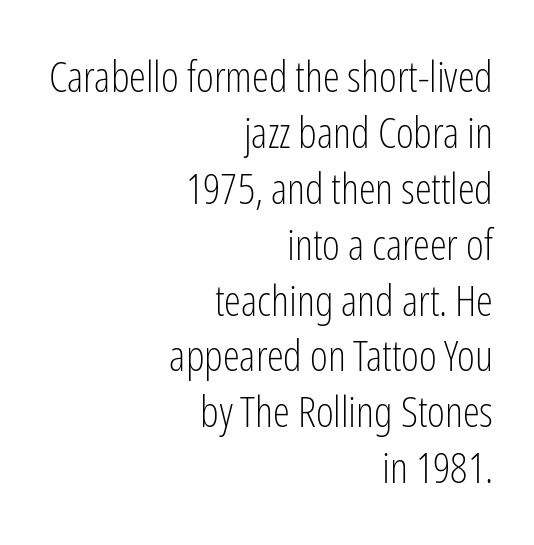
Q: Is the text bold? A: No.
Q: Is the text italic (slanted)? A: No, it is upright.
Q: Is the typeface a serif or a sans-serif typeface? A: Sans-serif.
Q: Is the text underlined? A: No.
Q: How is the paragraph aligned? A: Right-aligned.
Q: Is the spacing between letters normal or unusually wide? A: Normal.
Q: Is the spacing between lines tight, normal or loose? A: Normal.
Q: Width (condensed, normal, or wide)? A: Condensed.
Q: Stroke contrast? A: Low.
Q: x-height? A: Medium.
Q: Monospaced? A: No.
